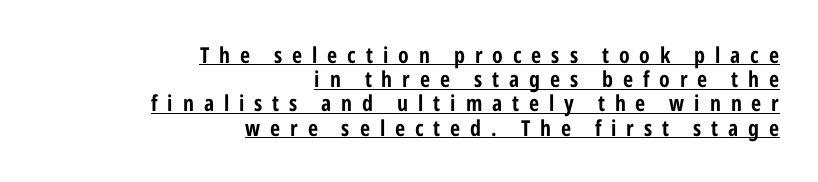
{"italic": "no", "underline": "yes", "align": "right", "line_spacing": "tight", "line_spacing_ratio": 1.1, "letter_spacing": "wide", "letter_spacing_em": 0.45, "glyph_px": 22}
